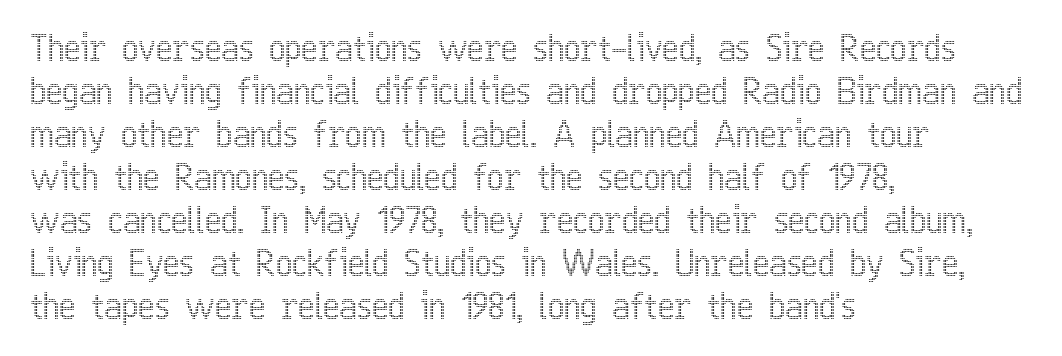
Q: Is the text italic (slanted)? A: No, it is upright.
Q: Is the text underlined? A: No.
Q: How is the paragraph aligned? A: Left-aligned.
Q: Is the spacing between letters normal or unusually wide? A: Normal.
Q: Width (condensed, normal, or wide)? A: Condensed.
Q: x-height? A: Medium.
Q: Monospaced? A: No.
